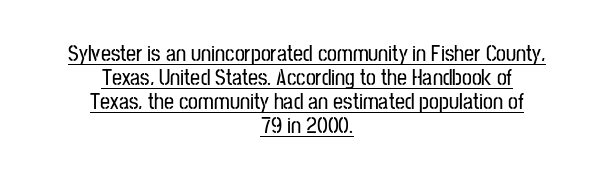
Whoever set this chose condensed vertical rhythm over breathing room. Each line of the rendering has a horizontal stroke beneath the glyphs. Standard letterfit; no display-style spreading of the glyphs. Which margin do the lines hug? Neither — every line sits in the middle. It's the straight-up-and-down kind of type.
